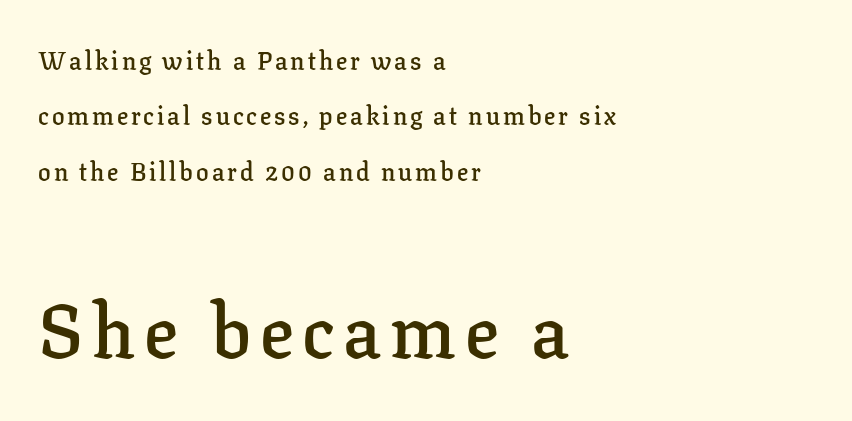
Q: Is the text bold? A: Semi-bold.
Q: Is the text italic (slanted)? A: No, it is upright.
Q: Is the typeface a serif or a sans-serif typeface? A: Serif.
Q: Is the text underlined? A: No.
Q: How is the paragraph aligned? A: Left-aligned.
Q: Is the spacing between lines tight, normal or loose? A: Loose.
Q: Which block of text is set in a larger size, the first (top) or the second (bottom)? A: The second (bottom) one.
Q: Width (condensed, normal, or wide)? A: Normal.
Q: Stroke contrast? A: Low.
Q: x-height? A: Medium.
Q: Monospaced? A: No.
